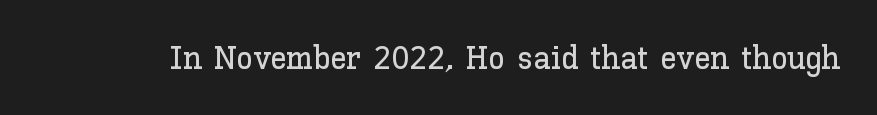
{"italic": "no", "width": "normal", "stroke_contrast": "low", "x_height": "medium", "monospaced": "no", "underline": "no", "letter_spacing": "normal", "letter_spacing_em": 0.0, "glyph_px": 33}
